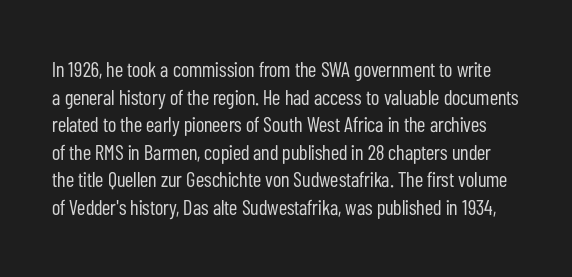
Q: Is the text bold? A: No.
Q: Is the text italic (slanted)? A: No, it is upright.
Q: Is the text underlined? A: No.
Q: Is the spacing between letters normal or unusually wide? A: Normal.
Q: Is the spacing between lines tight, normal or loose? A: Normal.
